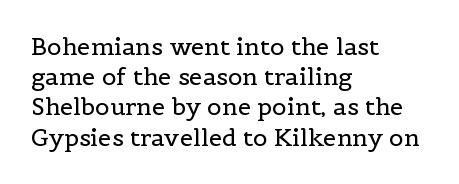
The weight would be labelled regular, book, light, or lighter still. Every stem runs plumb, perpendicular to the baseline. Descender tails drop into unmarked territory. One glance says typical: line gaps are just what's usual.
